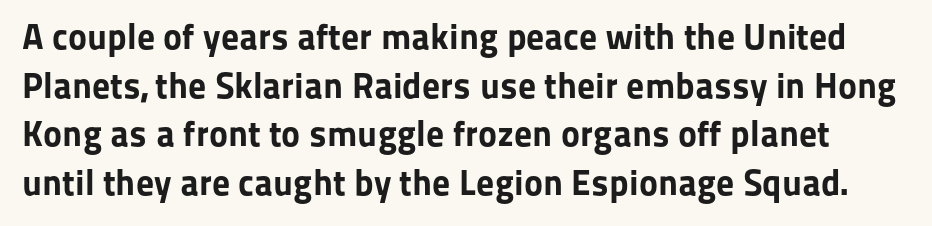
The image shows 36 px bold sans-serif type, upright; set normal line spacing (1.35x), normal letter spacing, not underlined; low stroke contrast and a medium x-height.
